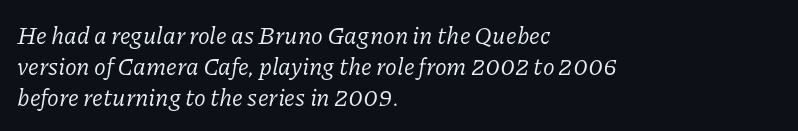
Q: Is the text bold? A: No.
Q: Is the text italic (slanted)? A: Yes, it leans right by about 11 degrees.
Q: Is the text underlined? A: No.
Q: How is the paragraph aligned? A: Left-aligned.
Q: Is the spacing between letters normal or unusually wide? A: Normal.
Q: Is the spacing between lines tight, normal or loose? A: Normal.
